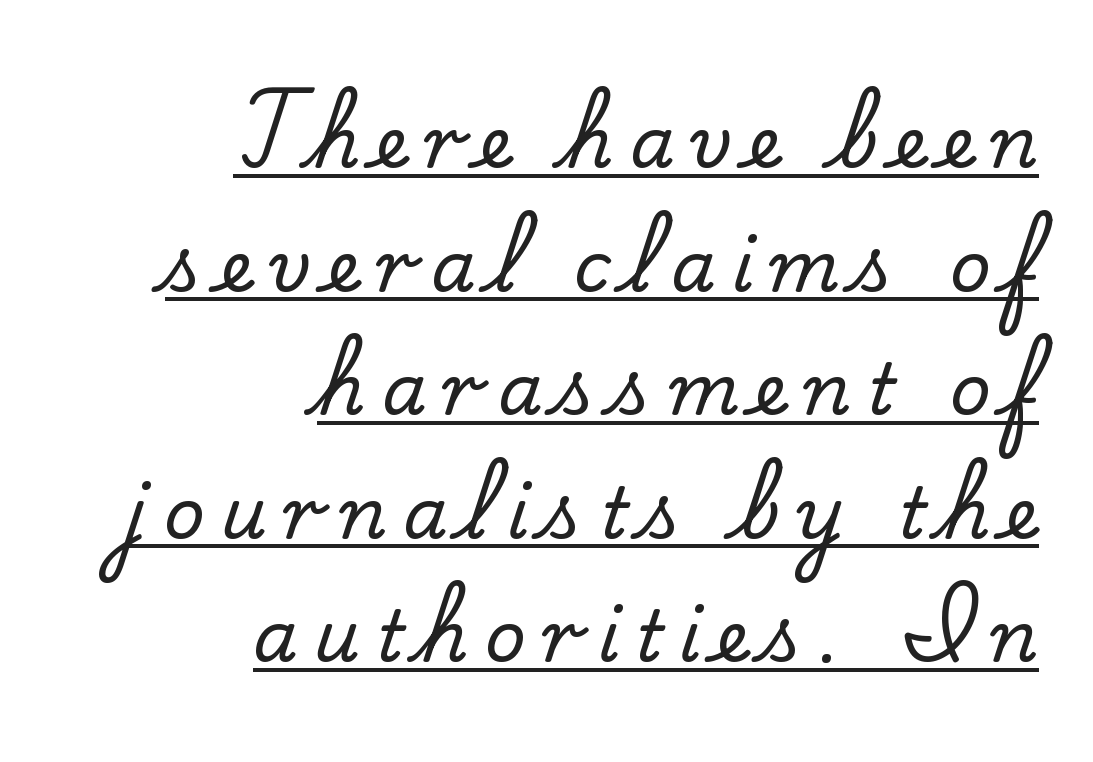
The image shows 71 px serif type; set right-aligned, line spacing 1.74x, unusually wide letter spacing (+0.23 em), underlined; low stroke contrast and a small x-height.
